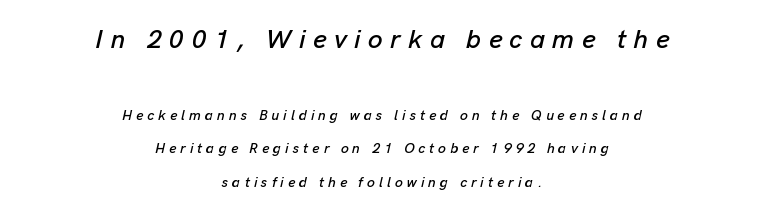
Caption: multi-line text, centered on the measure. Line spacing here is loose. Between one letter and the next there's a generous, obvious gap. The emphasis by scale lands on block number one, above.
